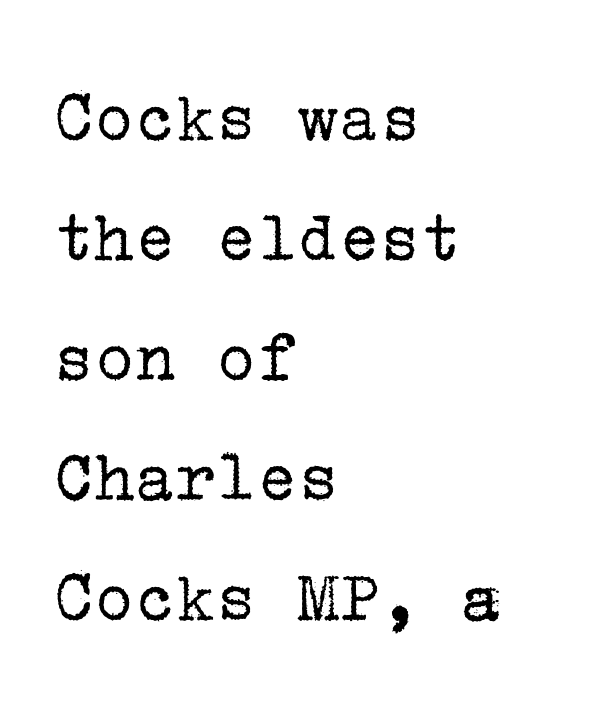
Counters stay open thanks to moderate or lighter strokes. Which margin do the lines hug? The left one — the right edge is uneven. Between one letter and the next there's only the usual sliver of space. Underlining? Definitely not there. The designer left line spacing at the default.
